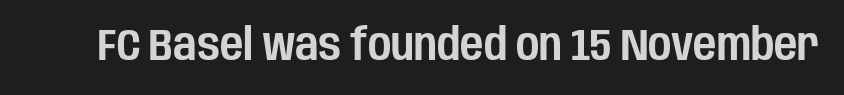
Q: Is the text italic (slanted)? A: No, it is upright.
Q: Is the typeface a serif or a sans-serif typeface? A: Sans-serif.
Q: Is the text underlined? A: No.
Q: Is the spacing between letters normal or unusually wide? A: Normal.
Q: Width (condensed, normal, or wide)? A: Condensed.
Q: Stroke contrast? A: Low.
Q: x-height? A: Large.
Q: Monospaced? A: No.
